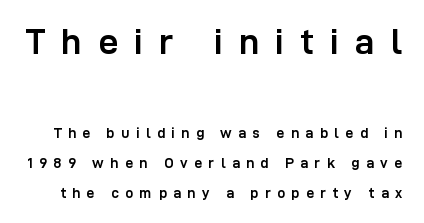
Q: Is the text bold? A: Yes.
Q: Is the text italic (slanted)? A: No, it is upright.
Q: Is the typeface a serif or a sans-serif typeface? A: Sans-serif.
Q: Is the text underlined? A: No.
Q: Is the spacing between letters normal or unusually wide? A: Unusually wide.
Q: Is the spacing between lines tight, normal or loose? A: Loose.
Q: Which block of text is set in a larger size, the first (top) or the second (bottom)? A: The first (top) one.
Q: Width (condensed, normal, or wide)? A: Normal.
Q: Stroke contrast? A: Low.
Q: x-height? A: Medium.
Q: Monospaced? A: No.
